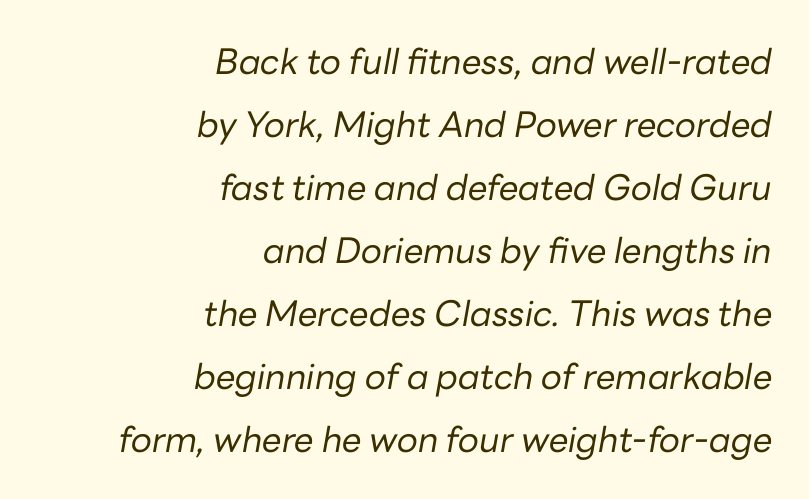
Typeset ragged left — the right edge is the straight one. The gap between lines stays unmarked. The rendering uses natural spacing where letterforms have individual widths. These lines were composed using italics. The strokes are not fattened; the text isn't bold. The letters sit at their default tracking, neither squeezed nor spread.
